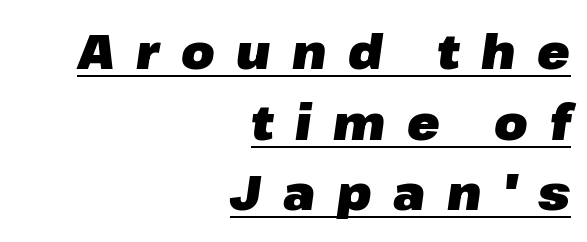
Tracking value appears strongly positive — letters spread wide. Is the block centered? No — it sits flush against the right margin. Designer's note — italics engaged. Varying glyph widths throughout — classic text-font behaviour. Heavy, bold letterforms. The passage shown is underscored from start to finish.
